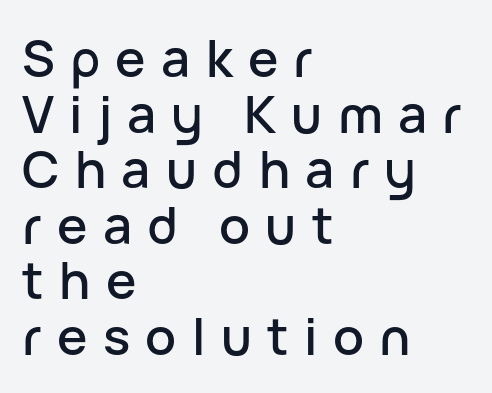
The rendering shows plain stroke endings on the letterforms — a sans-serif design. Typeset ragged right — the left edge is the straight one. Think of a printed novel: that variable character pitch is what you see here. Check the space under the baseline: it is left empty. The line texture is sparse and dotted thanks to wide tracking.
